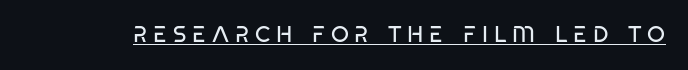
{"italic": "no", "bold": "no", "underline": "yes", "letter_spacing": "wide", "letter_spacing_em": 0.25, "glyph_px": 23}
